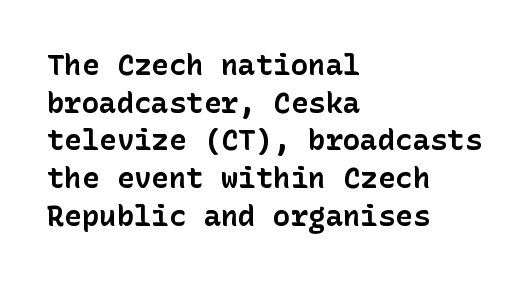
The image shows 29 px bold sans-serif type, upright; set left-aligned, normal line spacing (1.3x), normal letter spacing, not underlined; low stroke contrast and a medium x-height.
